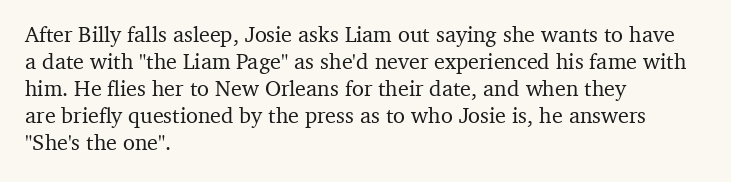
The image shows 22 px text type, upright; set left-aligned, line spacing 1.23x, normal letter spacing, not underlined.
